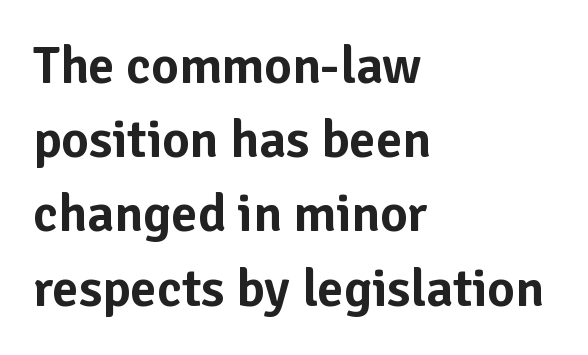
{"serif": "no", "italic": "no", "width": "normal", "stroke_contrast": "low", "x_height": "medium", "monospaced": "no", "underline": "no", "align": "left", "line_spacing": "normal", "line_spacing_ratio": 1.4, "letter_spacing": "normal", "letter_spacing_em": 0.0, "glyph_px": 53}
